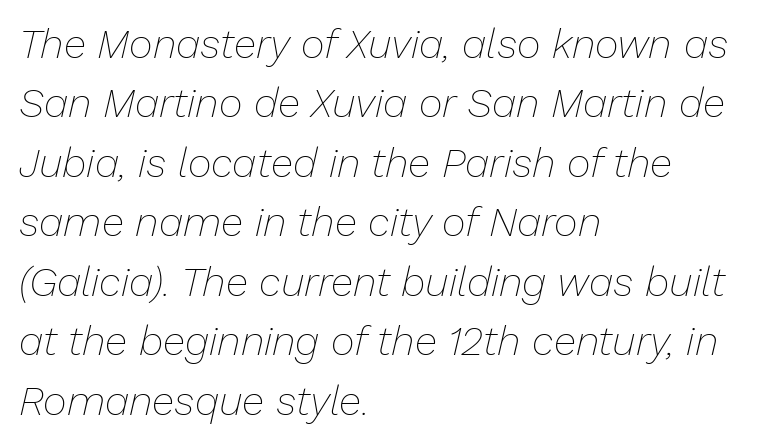
Letters have the restrained weight of plain body copy at most. Every character sits at an angle, as italics do. Glyph-to-glyph distance matches everyday printed text. Compared with a centered layout, this one pins lines to the left instead. Proportional: the letters do not fall into vertical columns.
